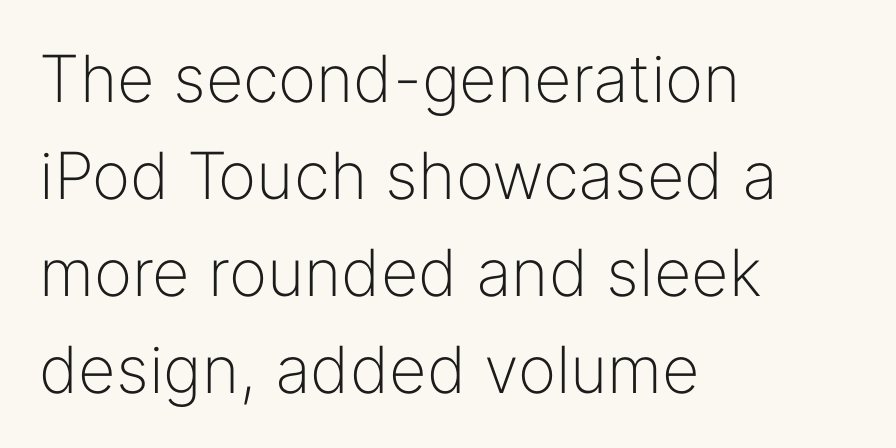
{"serif": "no", "italic": "no", "bold": "no", "weight": "light", "width": "normal", "stroke_contrast": "low", "x_height": "medium", "monospaced": "no", "underline": "no", "align": "left", "line_spacing": "normal", "line_spacing_ratio": 1.49, "letter_spacing": "normal", "letter_spacing_em": 0.0, "glyph_px": 65}
